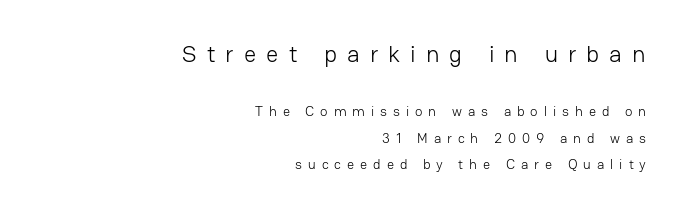
These glyphs show unthickened strokes, regular width or finer. Is the lower block the larger one? No — the upper block carries the bigger type. These lines were composed using upright roman letters. Clear beneath every line of the passage.
